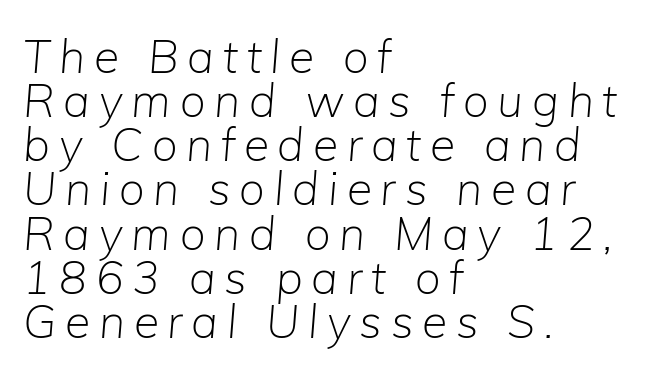
Q: Is the text bold? A: No.
Q: Is the text italic (slanted)? A: Yes, it leans right by about 5 degrees.
Q: Is the text underlined? A: No.
Q: How is the paragraph aligned? A: Left-aligned.
Q: Is the spacing between lines tight, normal or loose? A: Tight.
Q: Width (condensed, normal, or wide)? A: Normal.
Q: Stroke contrast? A: Low.
Q: x-height? A: Medium.
Q: Monospaced? A: No.
